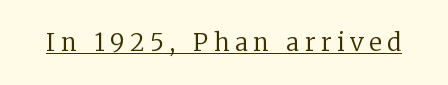
{"italic": "no", "bold": "no", "underline": "yes", "letter_spacing": "wide", "letter_spacing_em": 0.24, "glyph_px": 24}
